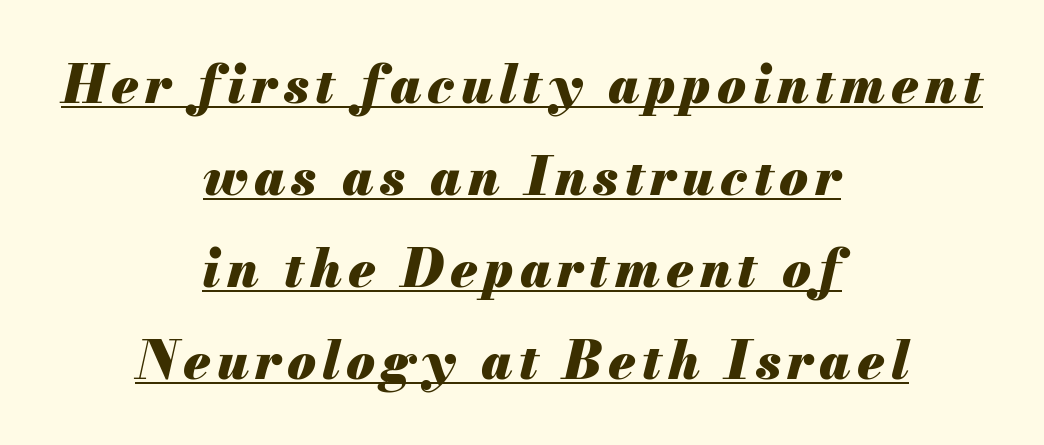
Q: Is the text bold? A: Yes.
Q: Is the text italic (slanted)? A: Yes, it leans right by about 13 degrees.
Q: Is the text underlined? A: Yes.
Q: How is the paragraph aligned? A: Centered.
Q: Width (condensed, normal, or wide)? A: Normal.
Q: Stroke contrast? A: Medium.
Q: x-height? A: Small.
Q: Monospaced? A: No.
